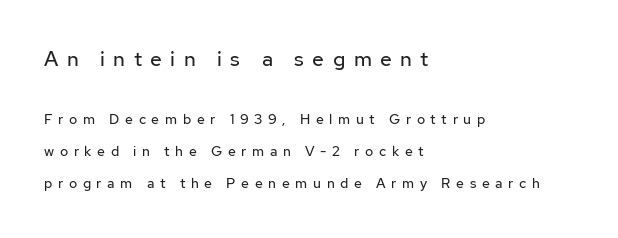
{"italic": "no", "bold": "no", "underline": "no", "align": "left", "line_spacing": "loose", "line_spacing_ratio": 2.29, "letter_spacing": "wide", "letter_spacing_em": 0.4, "larger_block": "first", "size_ratio": 1.5, "glyph_px": 21}
